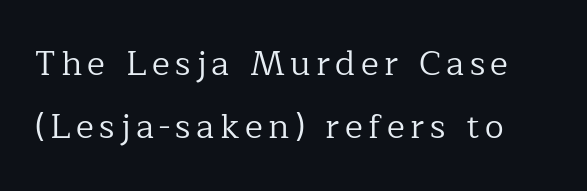
{"serif": "yes", "italic": "no", "bold": "no", "weight": "regular", "width": "normal", "stroke_contrast": "low", "x_height": "medium", "monospaced": "no", "underline": "no", "line_spacing_ratio": 1.86, "glyph_px": 34}
